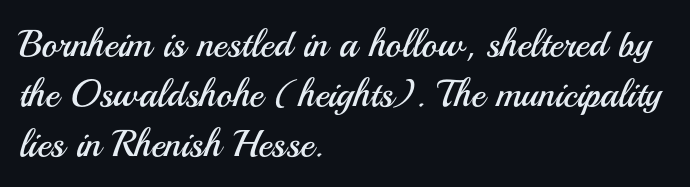
{"serif": "no", "bold": "no", "weight": "regular", "width": "normal", "stroke_contrast": "medium", "x_height": "small", "monospaced": "no", "underline": "no", "align": "left", "line_spacing": "normal", "line_spacing_ratio": 1.31, "letter_spacing": "normal", "letter_spacing_em": 0.0, "glyph_px": 38}
